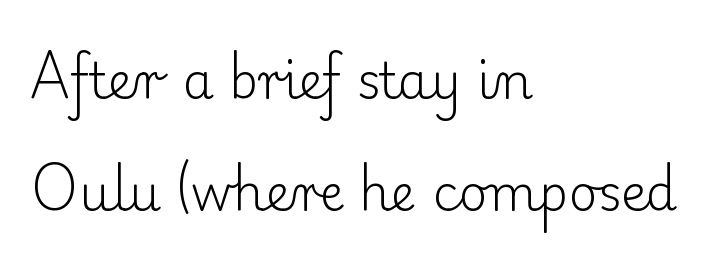
The image shows 50 px light type, upright; set left-aligned, loose line spacing (2.24x), normal letter spacing, not underlined; low stroke contrast and a small x-height.
